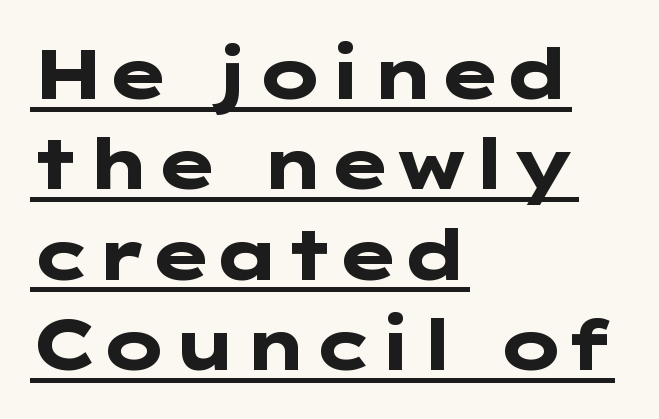
{"serif": "no", "italic": "no", "bold": "yes", "weight": "heavy", "width": "wide", "stroke_contrast": "low", "x_height": "medium", "underline": "yes", "align": "left", "line_spacing": "normal", "line_spacing_ratio": 1.31, "letter_spacing": "normal", "letter_spacing_em": 0.0, "glyph_px": 69}
